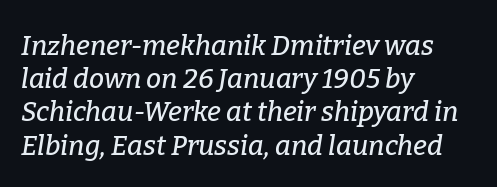
{"italic": "yes", "lean": "right", "slant_degrees": 9, "underline": "no", "align": "left", "line_spacing_ratio": 1.23, "letter_spacing": "normal", "letter_spacing_em": 0.0, "glyph_px": 27}
